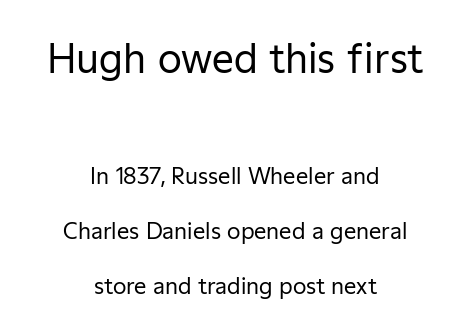
The image shows 39 px regular-weight sans-serif type, upright; set centered, loose line spacing (2.49x), normal letter spacing, not underlined; the first (top) block is 1.77x larger; low stroke contrast and a medium x-height.
